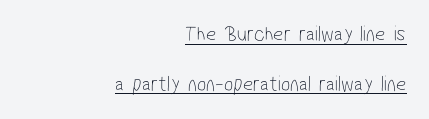
No heavy texture on the line: the type isn't bold. Students, observe: this is what heavily led, spacious text looks like. Tracking here is standard; glyphs follow each other at the usual distance. A flush-right, rag-left setting is used for this passage. A baseline rule has been typeset under these characters.
